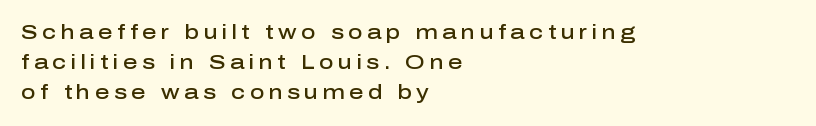
Q: Is the text bold? A: Semi-bold.
Q: Is the text italic (slanted)? A: No, it is upright.
Q: Is the text underlined? A: No.
Q: How is the paragraph aligned? A: Left-aligned.
Q: Is the spacing between letters normal or unusually wide? A: Unusually wide.
Q: Is the spacing between lines tight, normal or loose? A: Normal.
